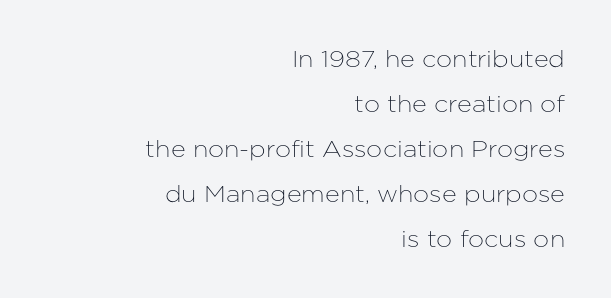
Q: Is the text italic (slanted)? A: No, it is upright.
Q: Is the text underlined? A: No.
Q: How is the paragraph aligned? A: Right-aligned.
Q: Is the spacing between letters normal or unusually wide? A: Normal.
Q: Is the spacing between lines tight, normal or loose? A: Loose.
